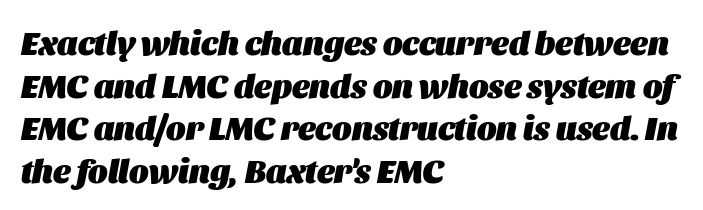
The image shows 33 px heavy type, italic (leaning right); set left-aligned, normal line spacing (1.29x), normal letter spacing, not underlined; medium stroke contrast and a large x-height.
